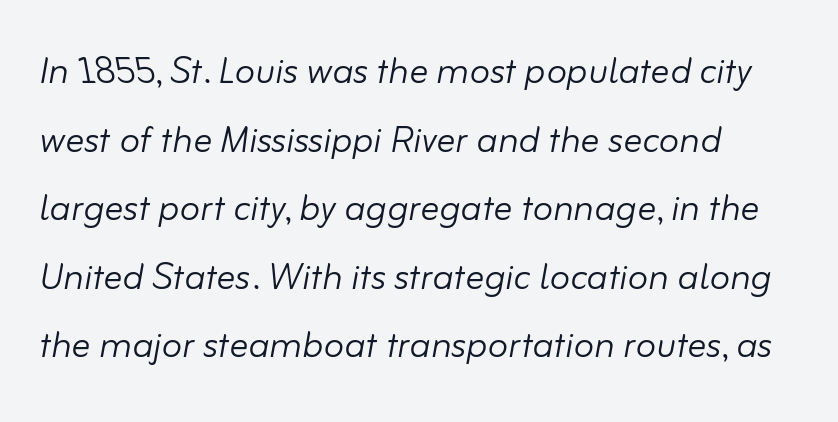
Q: Is the text bold? A: No.
Q: Is the text italic (slanted)? A: Yes, it leans right by about 10 degrees.
Q: Is the text underlined? A: No.
Q: Is the spacing between letters normal or unusually wide? A: Normal.
Q: Is the spacing between lines tight, normal or loose? A: Normal.
Q: Width (condensed, normal, or wide)? A: Normal.
Q: Stroke contrast? A: Low.
Q: x-height? A: Small.
Q: Monospaced? A: No.
